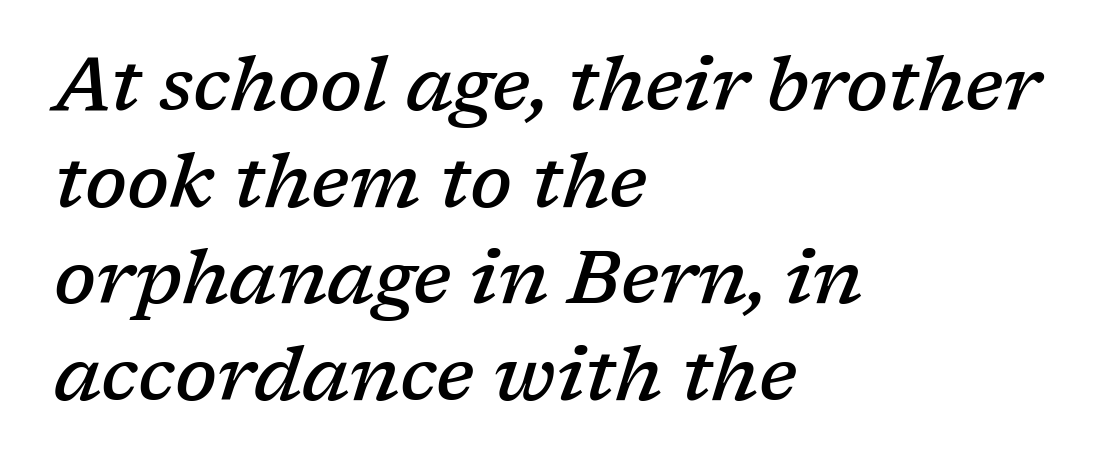
{"serif": "yes", "italic": "yes", "lean": "right", "slant_degrees": 17, "bold": "semi", "weight": "semibold", "width": "normal", "stroke_contrast": "low", "x_height": "medium", "monospaced": "no", "underline": "no", "align": "left", "line_spacing": "normal", "line_spacing_ratio": 1.29, "letter_spacing": "normal", "letter_spacing_em": 0.0, "glyph_px": 75}
